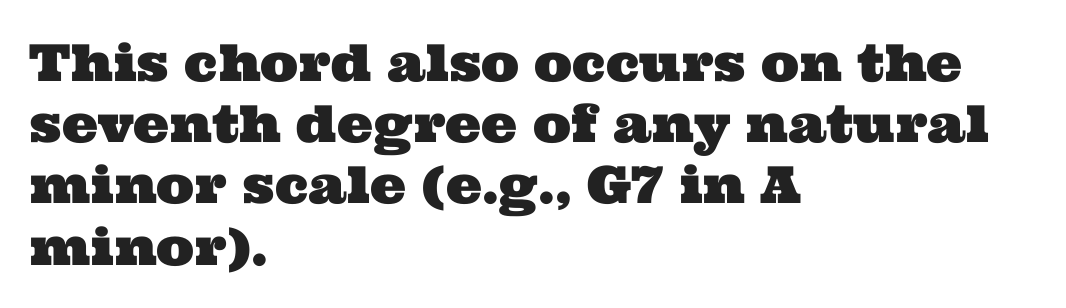
{"serif": "yes", "width": "wide", "stroke_contrast": "medium", "x_height": "medium", "monospaced": "no", "underline": "no", "align": "left", "line_spacing_ratio": 1.2, "letter_spacing": "normal", "letter_spacing_em": 0.0, "glyph_px": 51}
